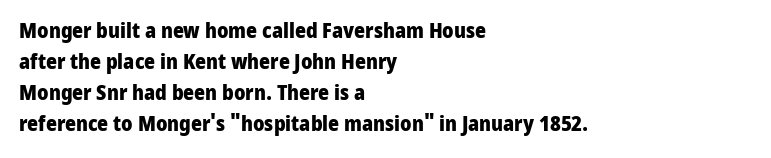
{"italic": "no", "bold": "yes", "underline": "no", "align": "left", "line_spacing": "normal", "line_spacing_ratio": 1.47, "letter_spacing": "normal", "letter_spacing_em": 0.0, "glyph_px": 21}
